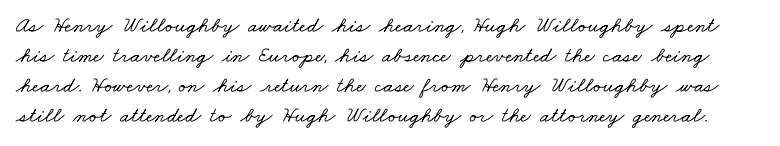
The image shows 22 px text type; set normal line spacing (1.37x), normal letter spacing, not underlined.
